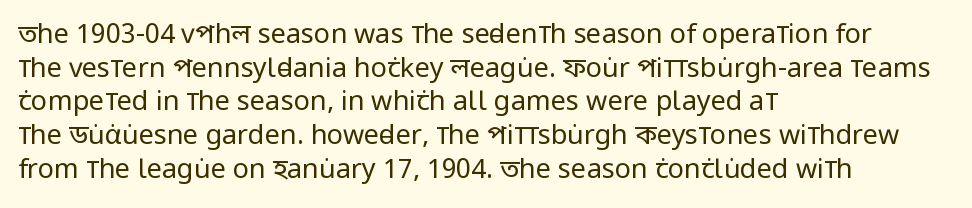
{"italic": "no", "bold": "no", "underline": "no", "align": "left", "line_spacing": "normal", "line_spacing_ratio": 1.25, "letter_spacing": "normal", "letter_spacing_em": 0.0, "glyph_px": 27}
